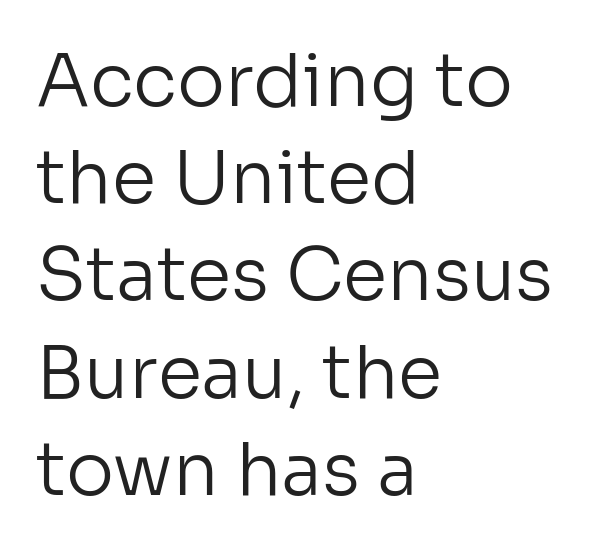
The image shows 72 px regular-weight sans-serif type, upright; set left-aligned, normal line spacing (1.35x), normal letter spacing, not underlined; low stroke contrast and a medium x-height.
